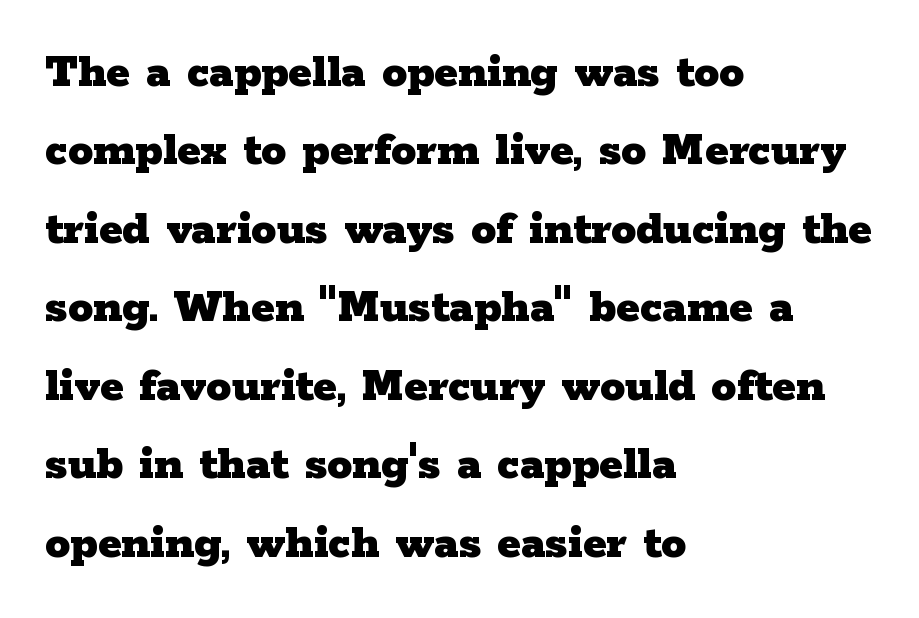
{"serif": "yes", "italic": "no", "bold": "yes", "weight": "heavy", "width": "wide", "stroke_contrast": "low", "x_height": "medium", "monospaced": "no", "underline": "no", "align": "left", "line_spacing": "normal", "line_spacing_ratio": 1.57, "letter_spacing": "normal", "letter_spacing_em": 0.0, "glyph_px": 50}
